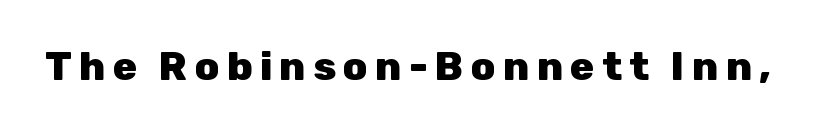
The image shows 40 px heavy sans-serif type, upright; set not underlined; low stroke contrast and a medium x-height.
